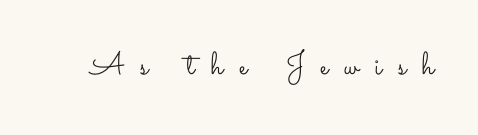
Q: Is the text bold? A: No.
Q: Is the text italic (slanted)? A: Yes.
Q: Is the text underlined? A: No.
Q: Is the spacing between letters normal or unusually wide? A: Unusually wide.
Q: Width (condensed, normal, or wide)? A: Wide.
Q: Stroke contrast? A: Low.
Q: x-height? A: Small.
Q: Monospaced? A: No.
